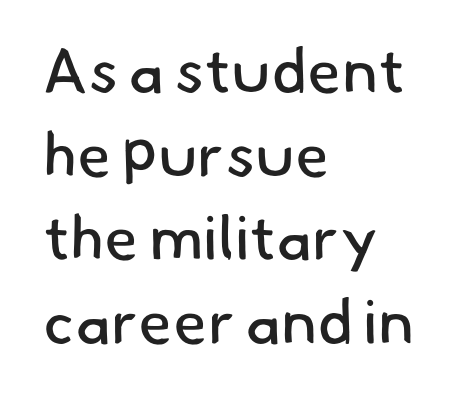
Honestly, the row spacing looks completely unremarkable. Does the copy run flush right? No — it runs flush left. Anything drawn beneath the words? Only blank space. Classification — sans serif. The type is set solid horizontally, with unmodified tracking. No extra ink here — the face is not bold.
